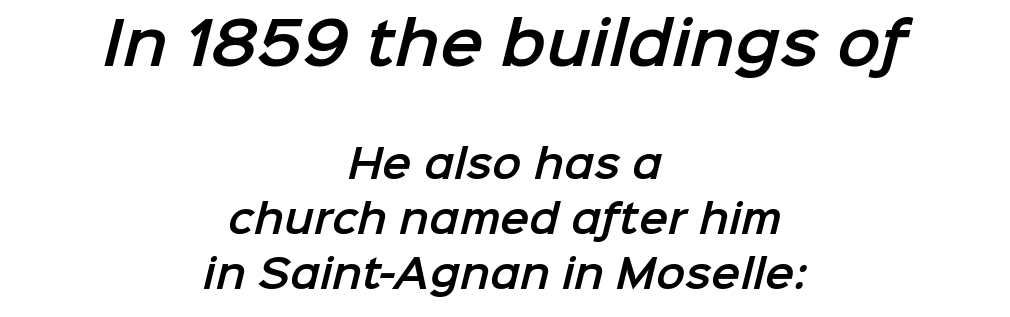
These lines are centered, leaving both edges ragged. Reading down the column, the eye jumps a familiar distance to each next line. The space beneath each line is pristine and unruled. How are the letters spaced? Ordinarily, with no added tracking.
